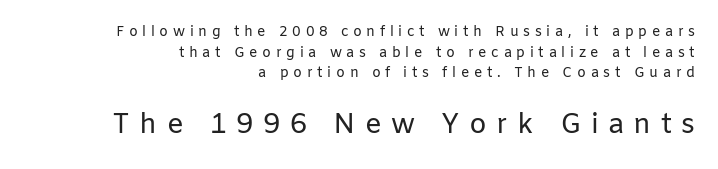
The image shows 28 px regular-weight sans-serif type, upright; set right-aligned, normal line spacing (1.47x), unusually wide letter spacing (+0.33 em), not underlined; the second (bottom) block is 2.0x larger; low stroke contrast and a medium x-height.
